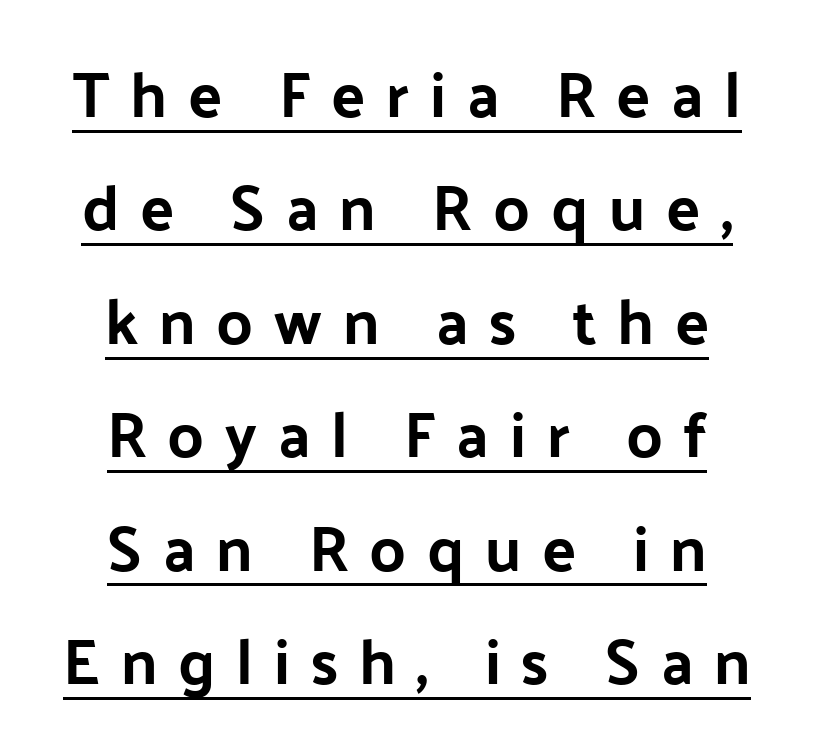
Q: Is the text bold? A: Yes.
Q: Is the text italic (slanted)? A: No, it is upright.
Q: Is the typeface a serif or a sans-serif typeface? A: Sans-serif.
Q: Is the text underlined? A: Yes.
Q: How is the paragraph aligned? A: Centered.
Q: Is the spacing between letters normal or unusually wide? A: Unusually wide.
Q: Width (condensed, normal, or wide)? A: Normal.
Q: Stroke contrast? A: Low.
Q: x-height? A: Medium.
Q: Monospaced? A: No.
